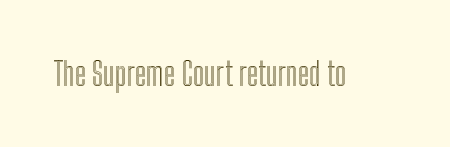
How are the letters spaced? Ordinarily, with no added tracking. The words here are not underlined. Notice how the stems are strictly vertical — no italics here. Do the characters align in a grid? No, the font is proportional.
